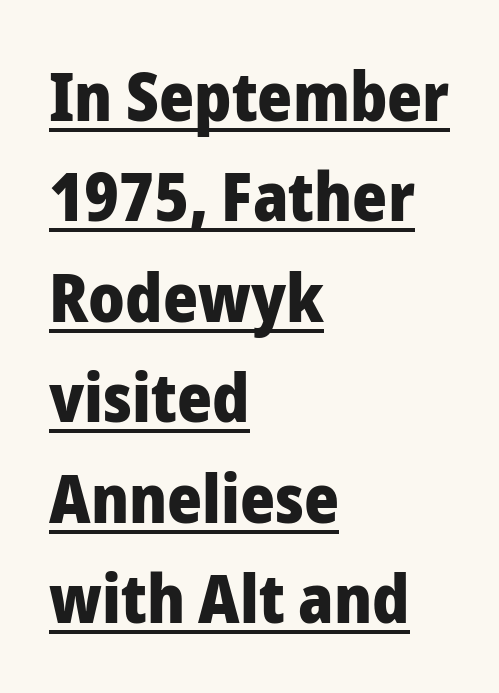
The image shows 67 px heavy sans-serif type, upright; set left-aligned, normal line spacing (1.5x), normal letter spacing, underlined; low stroke contrast and a medium x-height.
